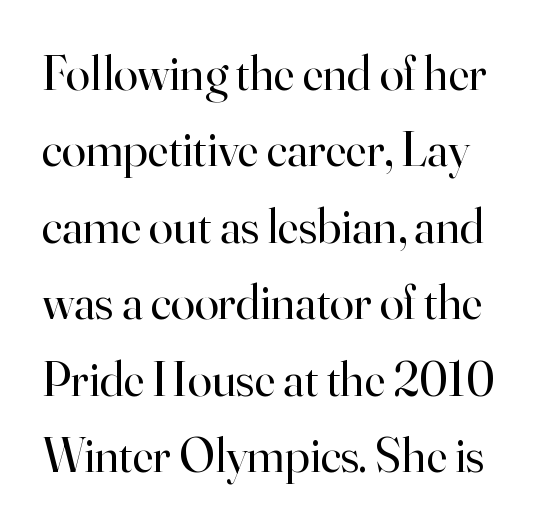
{"serif": "yes", "italic": "no", "bold": "no", "weight": "regular", "width": "normal", "stroke_contrast": "high", "x_height": "small", "monospaced": "no", "underline": "no", "align": "left", "line_spacing": "normal", "line_spacing_ratio": 1.56, "letter_spacing": "normal", "letter_spacing_em": 0.0, "glyph_px": 49}
